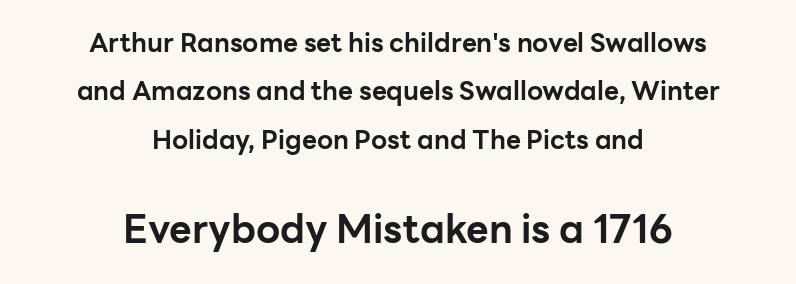
The image shows 39 px bold sans-serif type, upright; set centered, line spacing 1.86x, normal letter spacing, not underlined; the second (bottom) block is 1.5x larger; low stroke contrast and a medium x-height.
